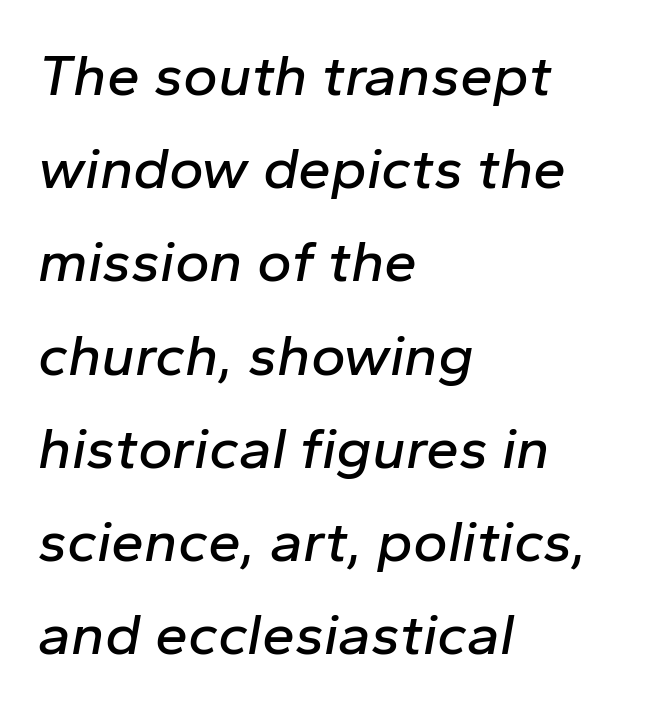
{"italic": "yes", "lean": "right", "slant_degrees": 10, "width": "normal", "stroke_contrast": "low", "x_height": "medium", "monospaced": "no", "underline": "no", "align": "left", "line_spacing": "normal", "line_spacing_ratio": 1.58, "letter_spacing": "normal", "letter_spacing_em": 0.0, "glyph_px": 59}
